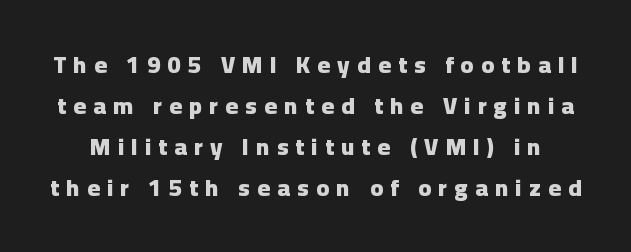
Posture: vertical. You'd pick this weight for a headline — it's a proper bold. The baseline area is clear. Students, note that the glyphs here are deliberately spaced far apart.
